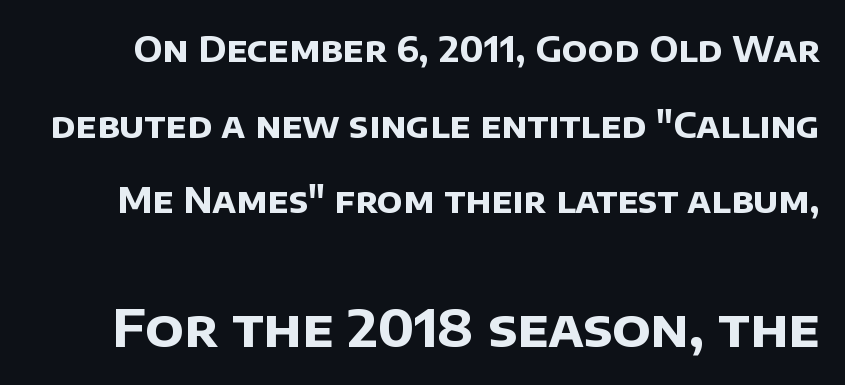
Type without underlining. The letters advance in unequal steps, a hallmark of proportional type. The later block is typeset at a bigger size than the earlier block. Students, this is bold: see how much ink each stroke carries. Horizontal bands of white between lines are thick stripes. The font family rendered here belongs to the sans-serif group.
